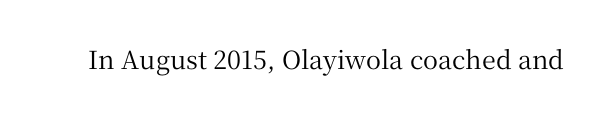
The image shows 25 px text type, upright; set normal letter spacing, not underlined.
